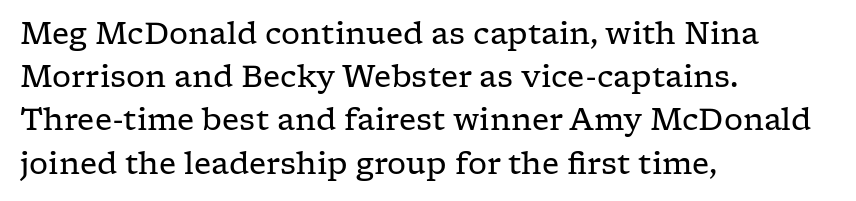
The image shows 30 px regular-weight, wide serif type, upright; set left-aligned, normal line spacing (1.44x), normal letter spacing, not underlined; low stroke contrast and a medium x-height.
